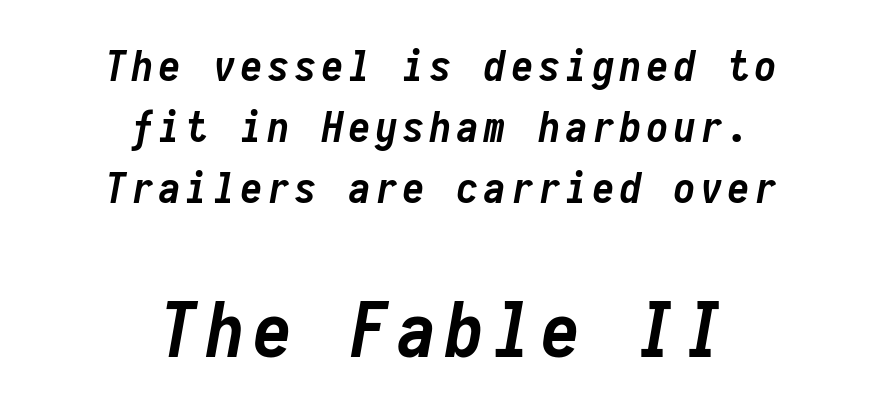
{"italic": "yes", "lean": "right", "slant_degrees": 10, "bold": "yes", "weight": "semibold", "width": "condensed", "stroke_contrast": "low", "x_height": "medium", "monospaced": "yes", "underline": "no", "align": "center", "line_spacing": "normal", "line_spacing_ratio": 1.42, "larger_block": "second", "size_ratio": 1.77, "glyph_px": 76}
